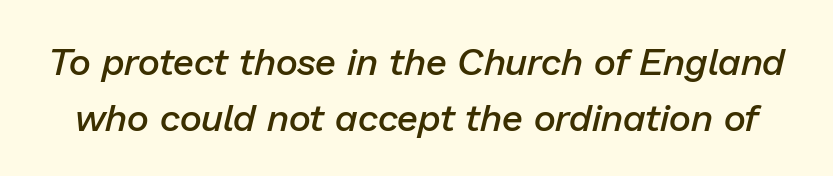
Spacing between characters is what you'd get straight out of the box. Successive baselines arrive at the customary interval. Only glyphs here, with clear space below each row. Is this a fixed-width face? No — the glyphs have proportional, varying widths. The typography opts for an oblique posture over an upright one.
